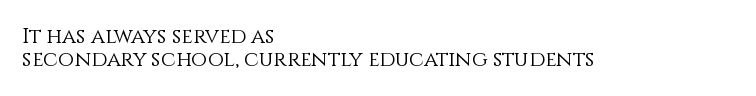
Q: Is the text bold? A: No.
Q: Is the text italic (slanted)? A: No, it is upright.
Q: Is the text underlined? A: No.
Q: How is the paragraph aligned? A: Left-aligned.
Q: Is the spacing between letters normal or unusually wide? A: Normal.
Q: Is the spacing between lines tight, normal or loose? A: Tight.
